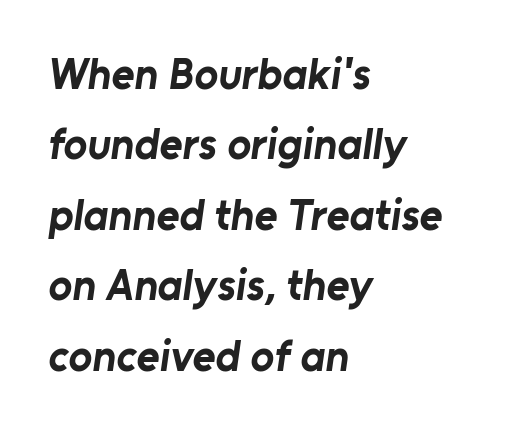
{"serif": "no", "bold": "yes", "weight": "bold", "width": "normal", "stroke_contrast": "low", "x_height": "medium", "monospaced": "no", "underline": "no", "align": "left", "line_spacing": "normal", "line_spacing_ratio": 1.6, "letter_spacing": "normal", "letter_spacing_em": 0.0, "glyph_px": 44}
